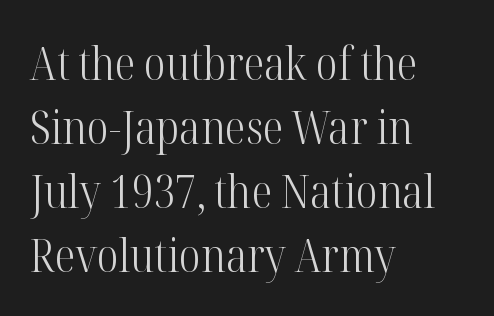
Q: Is the text bold? A: No.
Q: Is the text italic (slanted)? A: No, it is upright.
Q: Is the typeface a serif or a sans-serif typeface? A: Serif.
Q: Is the text underlined? A: No.
Q: How is the paragraph aligned? A: Left-aligned.
Q: Is the spacing between letters normal or unusually wide? A: Normal.
Q: Is the spacing between lines tight, normal or loose? A: Normal.
Q: Width (condensed, normal, or wide)? A: Condensed.
Q: Stroke contrast? A: High.
Q: x-height? A: Medium.
Q: Monospaced? A: No.
